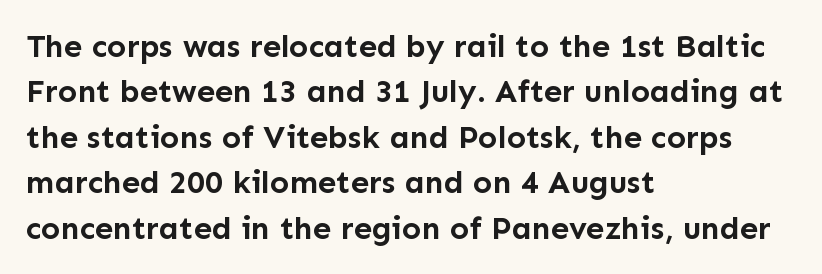
Q: Is the text bold? A: Yes.
Q: Is the text italic (slanted)? A: No, it is upright.
Q: Is the typeface a serif or a sans-serif typeface? A: Sans-serif.
Q: Is the text underlined? A: No.
Q: How is the paragraph aligned? A: Left-aligned.
Q: Is the spacing between letters normal or unusually wide? A: Normal.
Q: Is the spacing between lines tight, normal or loose? A: Normal.
Q: Width (condensed, normal, or wide)? A: Normal.
Q: Stroke contrast? A: Low.
Q: x-height? A: Medium.
Q: Monospaced? A: No.
